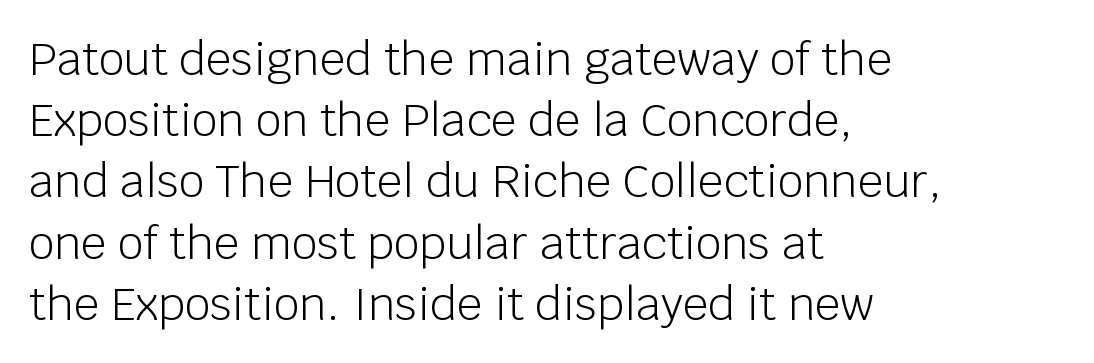
{"serif": "no", "italic": "no", "bold": "no", "weight": "light", "width": "normal", "stroke_contrast": "low", "x_height": "large", "monospaced": "no", "underline": "no", "align": "left", "line_spacing": "normal", "line_spacing_ratio": 1.36, "letter_spacing": "normal", "letter_spacing_em": 0.0, "glyph_px": 45}
